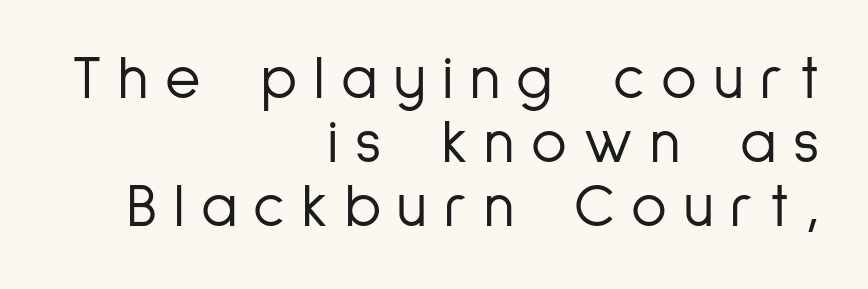
{"serif": "no", "italic": "no", "bold": "no", "weight": "light", "width": "condensed", "stroke_contrast": "low", "x_height": "medium", "monospaced": "no", "underline": "no", "align": "right", "line_spacing": "tight", "line_spacing_ratio": 1.05, "letter_spacing": "wide", "letter_spacing_em": 0.27, "glyph_px": 61}
